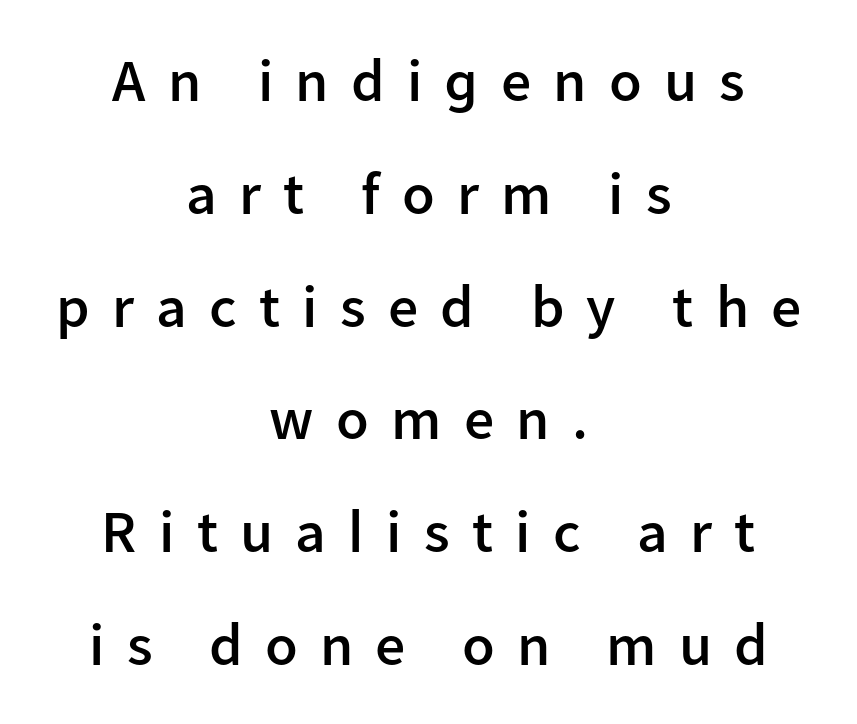
Strokes here are thickened, but only to semibold level. Do the letters lean? They stand straight. The rendering inserts visible extra space after every character. A typesetter would call this proportional, since set widths differ per character. The font family rendered here belongs to the sans-serif group. The whitespace from short lines is split evenly between both sides.
